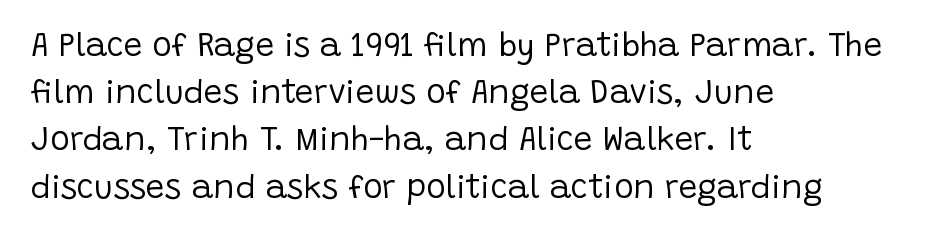
Q: Is the text bold? A: No.
Q: Is the text italic (slanted)? A: No, it is upright.
Q: Is the typeface a serif or a sans-serif typeface? A: Sans-serif.
Q: Is the text underlined? A: No.
Q: How is the paragraph aligned? A: Left-aligned.
Q: Is the spacing between letters normal or unusually wide? A: Normal.
Q: Is the spacing between lines tight, normal or loose? A: Normal.
Q: Width (condensed, normal, or wide)? A: Normal.
Q: Stroke contrast? A: Low.
Q: x-height? A: Large.
Q: Monospaced? A: No.
